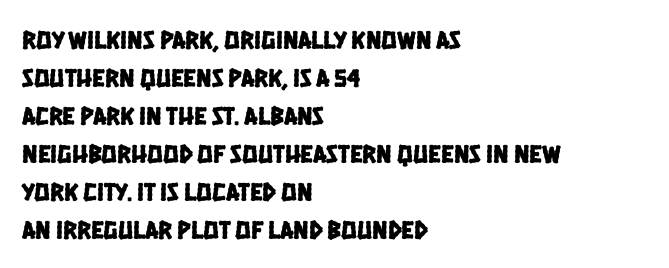
A typesetter would call this leading conventional body-copy spacing. The type is set solid horizontally, with unmodified tracking. This rendering features lettering with no underline. Visually the block forms a straight wall on the left and a jagged coastline on the right.
